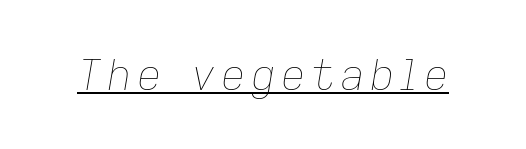
Looking at the ascenders, they clearly lean. Every word sits above its own underline. A light-to-regular cut is what we see here. Here the designer chose a conventional face with non-uniform glyph widths.
